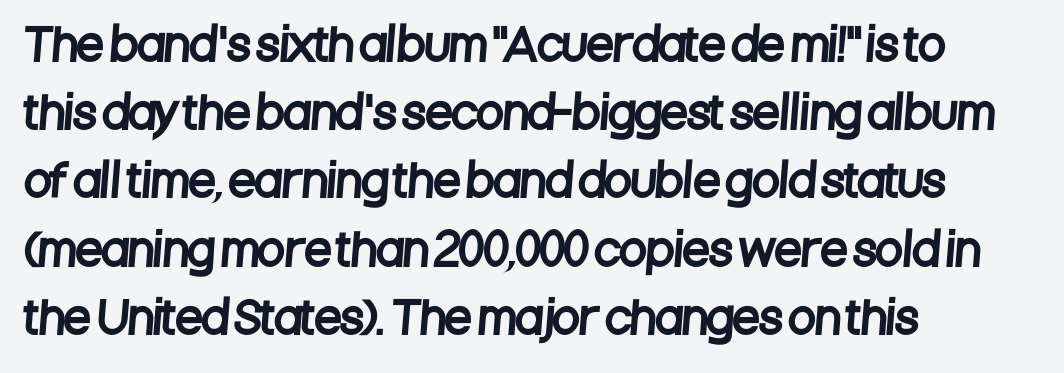
The image shows 44 px condensed sans-serif type; set left-aligned, normal line spacing (1.55x), normal letter spacing, not underlined; low stroke contrast and a large x-height.
